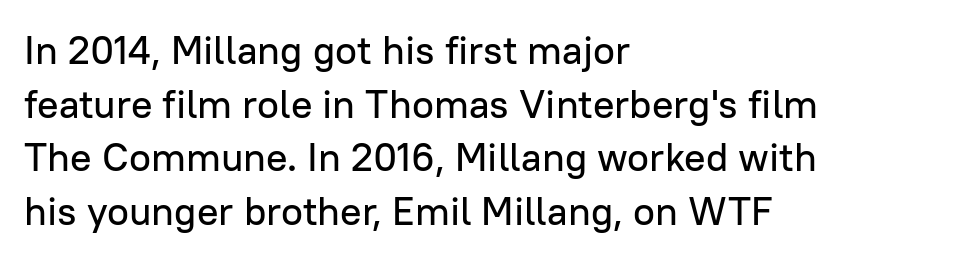
Whoever set this chose a conventional vertical rhythm. A typesetter would mark this as roman, not italic. Anything drawn beneath the words? Only blank space. Grotesque or geometric, the face here clearly has no serifs.
